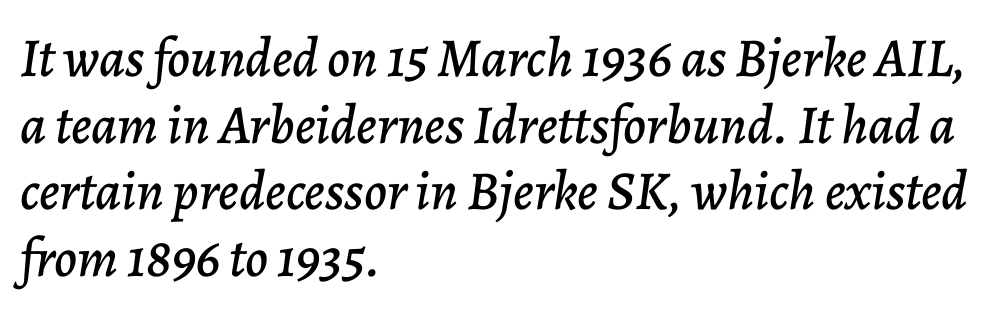
The image shows 55 px text type, italic (leaning right); set left-aligned, line spacing 1.21x, normal letter spacing, not underlined; low stroke contrast and a medium x-height.
